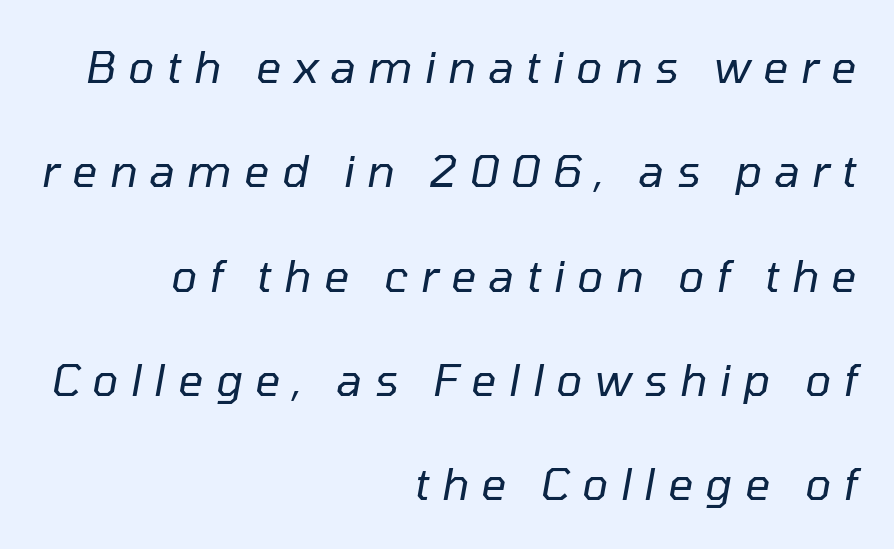
{"italic": "yes", "lean": "right", "slant_degrees": 10, "bold": "no", "weight": "regular", "width": "normal", "stroke_contrast": "low", "x_height": "medium", "monospaced": "no", "underline": "no", "align": "right", "line_spacing": "loose", "line_spacing_ratio": 2.37, "letter_spacing": "wide", "letter_spacing_em": 0.28, "glyph_px": 44}
